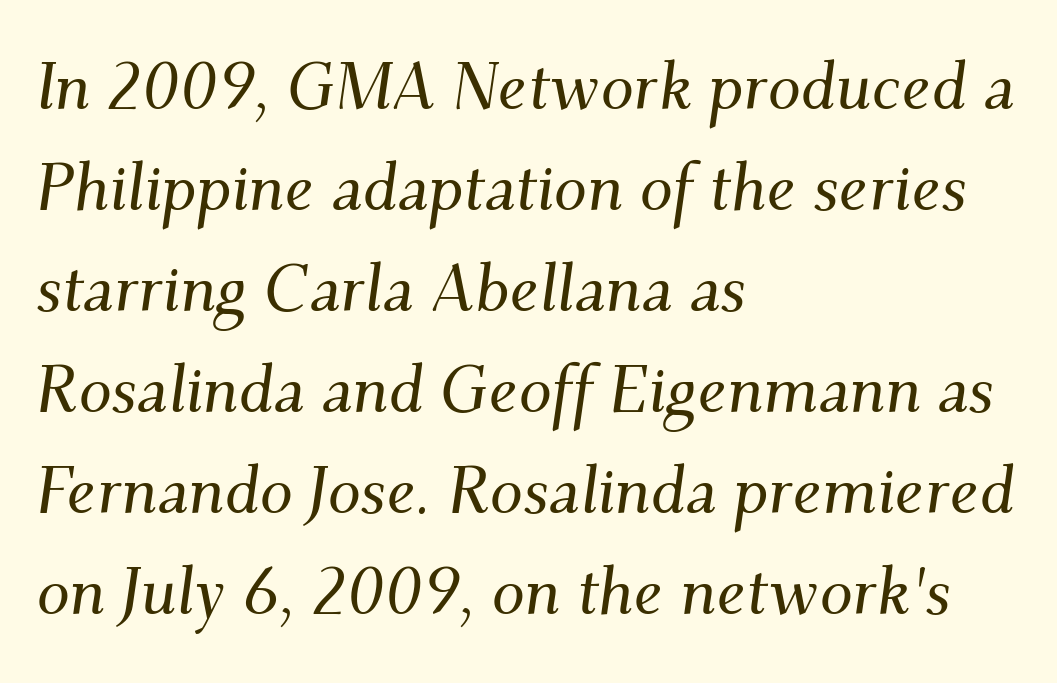
Q: Is the text italic (slanted)? A: Yes, it leans right by about 9 degrees.
Q: Is the typeface a serif or a sans-serif typeface? A: Serif.
Q: Is the text underlined? A: No.
Q: How is the paragraph aligned? A: Left-aligned.
Q: Is the spacing between letters normal or unusually wide? A: Normal.
Q: Is the spacing between lines tight, normal or loose? A: Normal.
Q: Width (condensed, normal, or wide)? A: Normal.
Q: Stroke contrast? A: Medium.
Q: x-height? A: Small.
Q: Monospaced? A: No.
